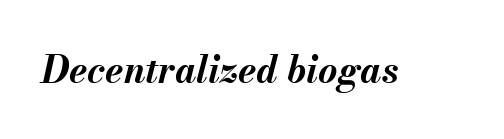
{"italic": "yes", "lean": "right", "slant_degrees": 13, "bold": "yes", "weight": "bold", "width": "normal", "stroke_contrast": "medium", "x_height": "small", "monospaced": "no", "underline": "no", "letter_spacing": "normal", "letter_spacing_em": 0.0, "glyph_px": 37}
